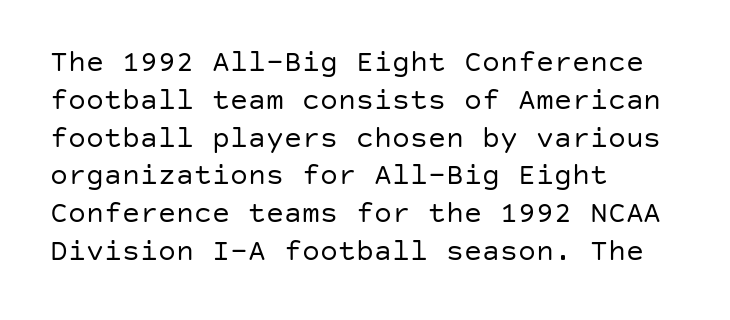
This rendering leaves character spacing at its baseline value. Clear beneath every line of the passage. Unlike a traditional serif, this face leaves its strokes unadorned. Leftover space on each line is placed entirely after the last word.
